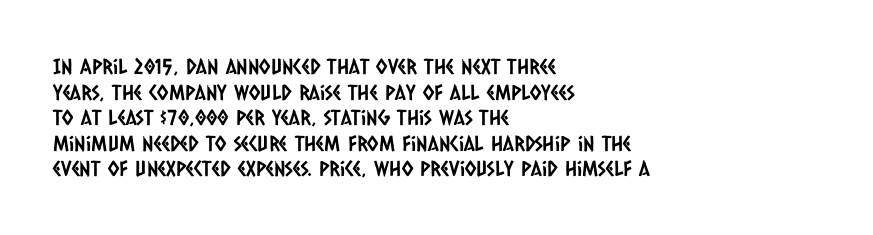
Horizontal alignment here is leftward, the default for most running prose. Words appear dense and cohesive because spacing is normal. Lines of text with bare space underneath.
